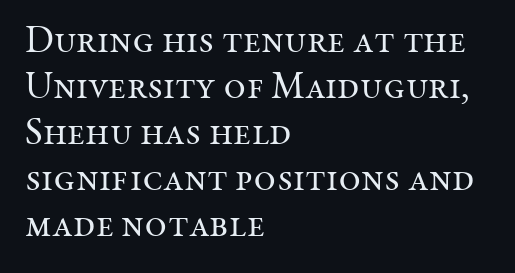
{"serif": "yes", "italic": "no", "bold": "no", "weight": "regular", "width": "normal", "stroke_contrast": "medium", "x_height": "medium", "monospaced": "no", "underline": "no", "align": "left", "line_spacing_ratio": 1.21, "letter_spacing": "normal", "letter_spacing_em": 0.0, "glyph_px": 38}
